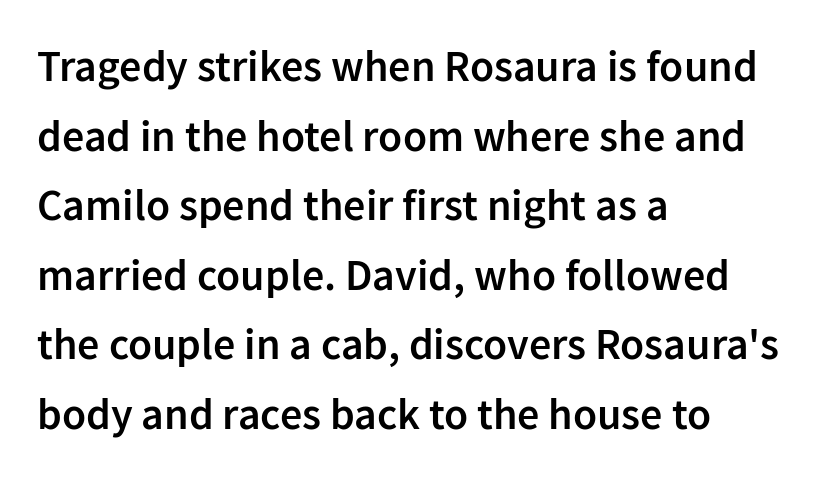
Q: Is the text bold? A: Semi-bold.
Q: Is the text italic (slanted)? A: No, it is upright.
Q: Is the typeface a serif or a sans-serif typeface? A: Sans-serif.
Q: Is the text underlined? A: No.
Q: How is the paragraph aligned? A: Left-aligned.
Q: Is the spacing between letters normal or unusually wide? A: Normal.
Q: Is the spacing between lines tight, normal or loose? A: Normal.
Q: Width (condensed, normal, or wide)? A: Normal.
Q: Stroke contrast? A: Low.
Q: x-height? A: Medium.
Q: Monospaced? A: No.
